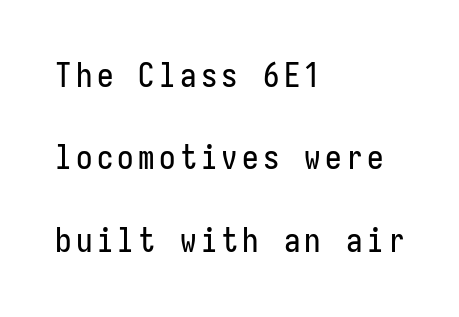
Q: Is the text italic (slanted)? A: No, it is upright.
Q: Is the typeface a serif or a sans-serif typeface? A: Sans-serif.
Q: Is the text underlined? A: No.
Q: How is the paragraph aligned? A: Left-aligned.
Q: Is the spacing between lines tight, normal or loose? A: Loose.
Q: Width (condensed, normal, or wide)? A: Condensed.
Q: Stroke contrast? A: Low.
Q: x-height? A: Medium.
